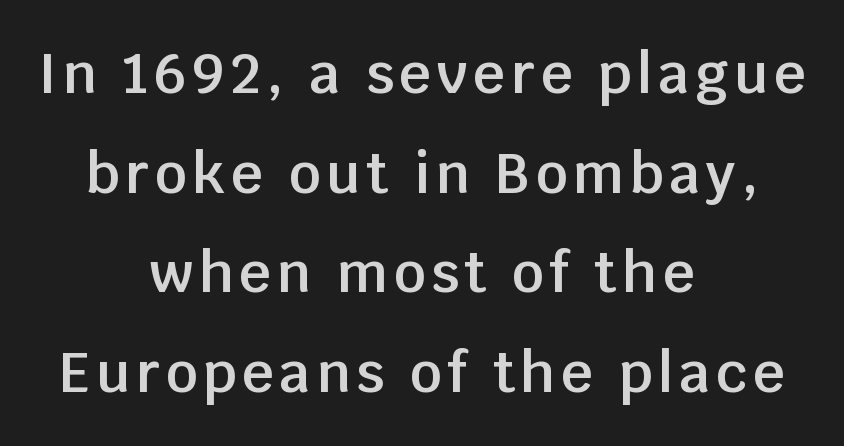
{"serif": "no", "italic": "no", "bold": "semi", "weight": "semibold", "width": "normal", "stroke_contrast": "low", "x_height": "large", "monospaced": "no", "underline": "no", "align": "center", "line_spacing_ratio": 1.78, "glyph_px": 56}
